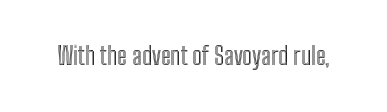
Q: Is the text italic (slanted)? A: No, it is upright.
Q: Is the text underlined? A: No.
Q: Is the spacing between letters normal or unusually wide? A: Normal.
